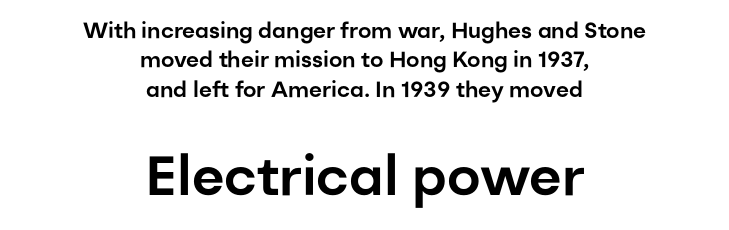
{"serif": "no", "italic": "no", "width": "normal", "stroke_contrast": "low", "x_height": "medium", "monospaced": "no", "underline": "no", "align": "center", "line_spacing": "normal", "line_spacing_ratio": 1.33, "letter_spacing": "normal", "letter_spacing_em": 0.0, "larger_block": "second", "size_ratio": 2.5, "glyph_px": 55}
